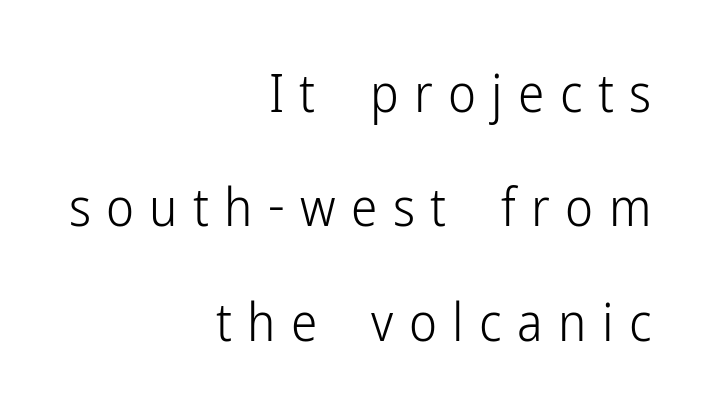
Short note: letters widely spaced. The cut favours lightness, reaching ordinary text weight at its darkest. This rendering uses right alignment, leaving the left contour irregular. Vertical strokes here are truly vertical. Varying glyph widths throughout — classic text-font behaviour.
